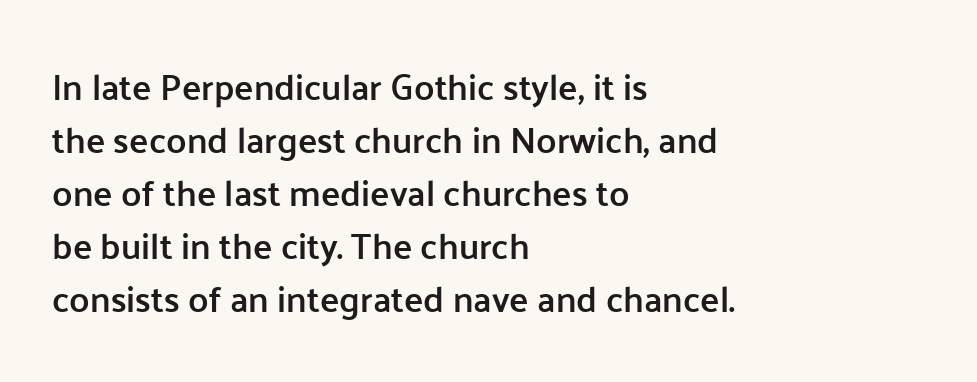
Q: Is the text bold? A: Semi-bold.
Q: Is the text italic (slanted)? A: No, it is upright.
Q: Is the typeface a serif or a sans-serif typeface? A: Sans-serif.
Q: Is the text underlined? A: No.
Q: How is the paragraph aligned? A: Left-aligned.
Q: Is the spacing between letters normal or unusually wide? A: Normal.
Q: Is the spacing between lines tight, normal or loose? A: Normal.
Q: Width (condensed, normal, or wide)? A: Normal.
Q: Stroke contrast? A: Low.
Q: x-height? A: Medium.
Q: Monospaced? A: No.
